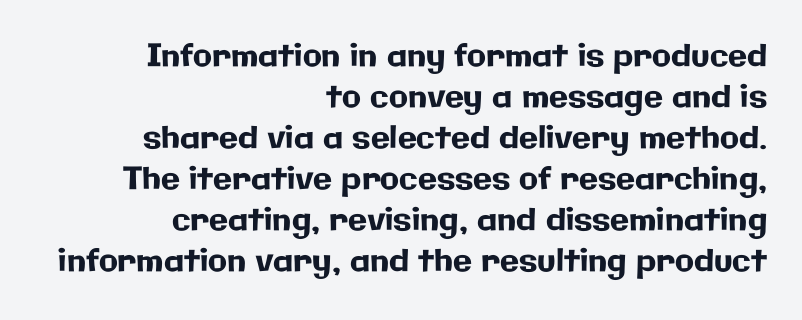
Characters follow at the spacing the type designer built in. The rendering shows plain stroke endings on the letterforms — a sans-serif design. Does the copy run flush right? Yes — the right margin is perfectly even. Spacing verdict: proportional, widths tailored to each character.
